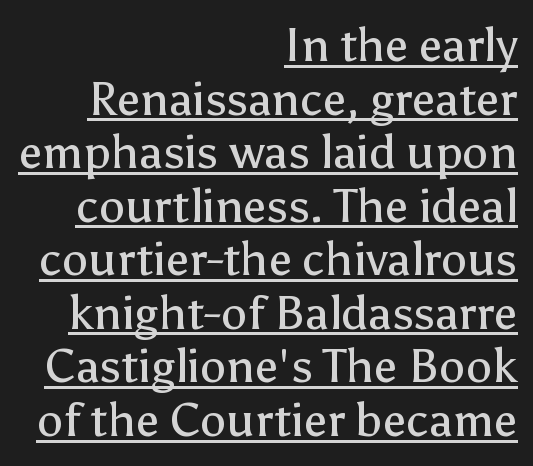
The image shows 47 px regular-weight sans-serif type, upright; set right-aligned, tight line spacing (1.14x), normal letter spacing, underlined; low stroke contrast and a medium x-height.
